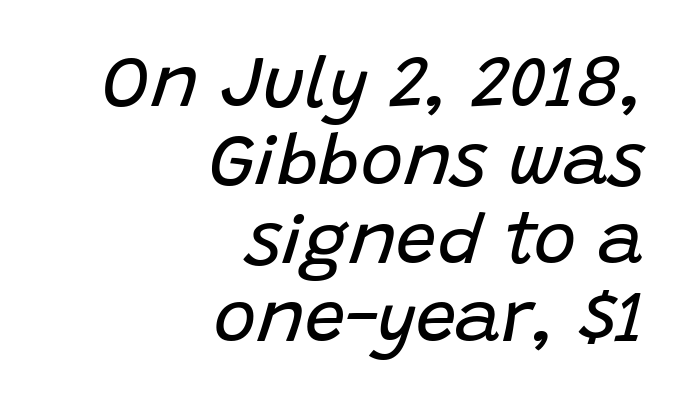
Q: Is the text bold? A: No.
Q: Is the text italic (slanted)? A: Yes, it leans right by about 15 degrees.
Q: Is the text underlined? A: No.
Q: How is the paragraph aligned? A: Right-aligned.
Q: Is the spacing between letters normal or unusually wide? A: Normal.
Q: Is the spacing between lines tight, normal or loose? A: Tight.
Q: Width (condensed, normal, or wide)? A: Normal.
Q: Stroke contrast? A: Low.
Q: x-height? A: Large.
Q: Monospaced? A: No.
